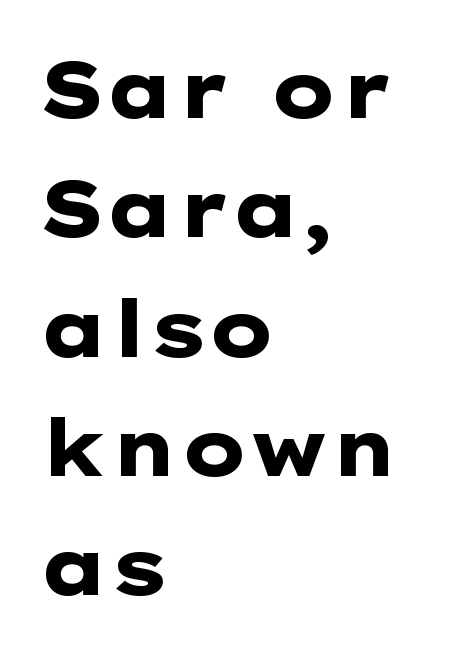
Q: Is the text bold? A: Yes.
Q: Is the text italic (slanted)? A: No, it is upright.
Q: Is the typeface a serif or a sans-serif typeface? A: Sans-serif.
Q: Is the text underlined? A: No.
Q: How is the paragraph aligned? A: Left-aligned.
Q: Is the spacing between letters normal or unusually wide? A: Normal.
Q: Is the spacing between lines tight, normal or loose? A: Normal.
Q: Width (condensed, normal, or wide)? A: Wide.
Q: Stroke contrast? A: Low.
Q: x-height? A: Medium.
Q: Monospaced? A: No.
